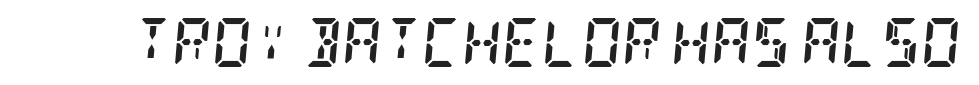
The glyphs are unaccompanied by any horizontal stroke below them. In terms of weight, the rendering is a true, heavy bold. The font's italic variant was chosen for this text. No extra tracking has been applied to these lines. Serif or sans? Serif — the stroke terminals have little feet.
